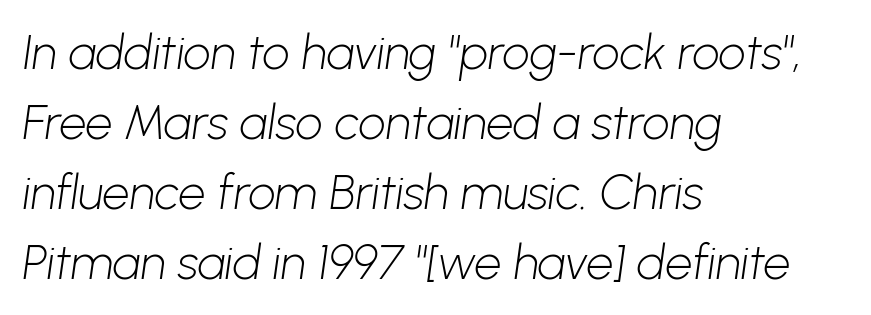
The image shows 48 px light sans-serif type; set left-aligned, normal line spacing (1.46x), normal letter spacing, not underlined; low stroke contrast and a medium x-height.
